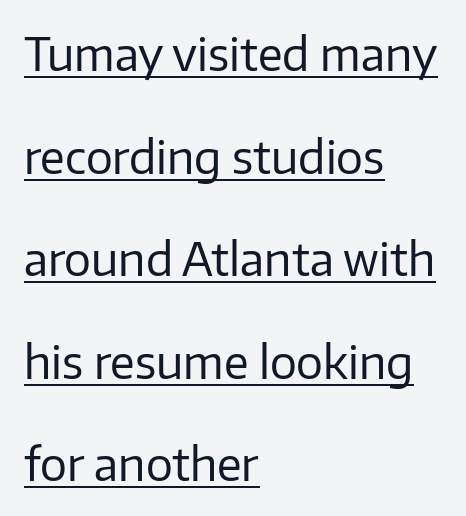
Compared with undecorated copy, this sample adds a rule below the words. The designer went with a sans here, leaving each stem footless. The passage shown has conventional tracking throughout. The characters are drawn with everyday or finer stroke widths. The vertical gap from one line to the next is large. Spacing verdict: proportional, widths tailored to each character.
